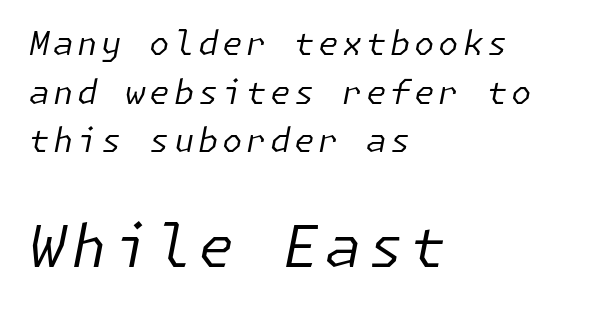
The image shows 58 px regular-weight type, italic (leaning right); set left-aligned, normal line spacing (1.47x), not underlined; the second (bottom) block is 1.76x larger; low stroke contrast and a medium x-height.
